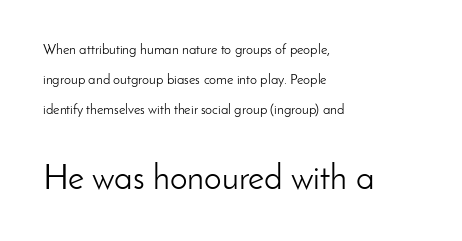
The image shows 35 px light sans-serif type, upright; set left-aligned, loose line spacing (2.16x), normal letter spacing, not underlined; the second (bottom) block is 2.5x larger; low stroke contrast and a small x-height.
